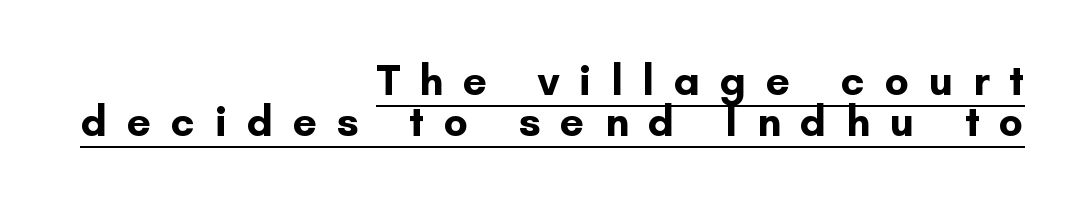
The image shows 43 px bold sans-serif type, upright; set right-aligned, tight line spacing (0.96x), unusually wide letter spacing (+0.46 em), underlined; low stroke contrast and a small x-height.
